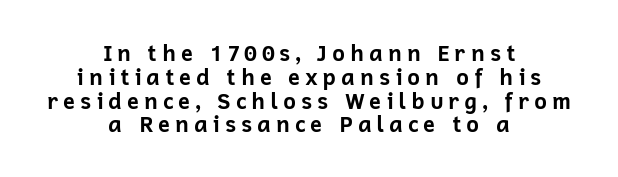
The image shows 22 px bold type, upright; set centered, tight line spacing (1.08x), unusually wide letter spacing (+0.21 em), not underlined.
